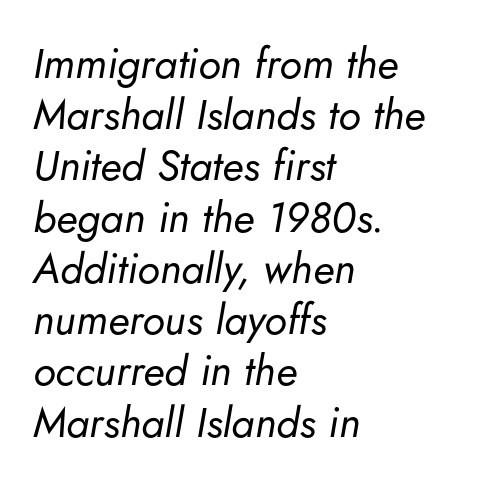
The image shows 42 px regular-weight type, italic (leaning right); set left-aligned, line spacing 1.22x, normal letter spacing, not underlined; low stroke contrast and a small x-height.
